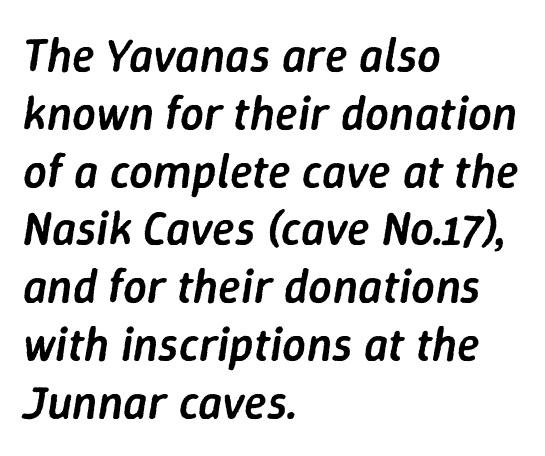
A typesetter would call this proportional, since set widths differ per character. What stands out about the letter spacing? Nothing — it is the standard amount. Decoration check: the copy has no underline. The face used here has a pronounced slope to its letters.
